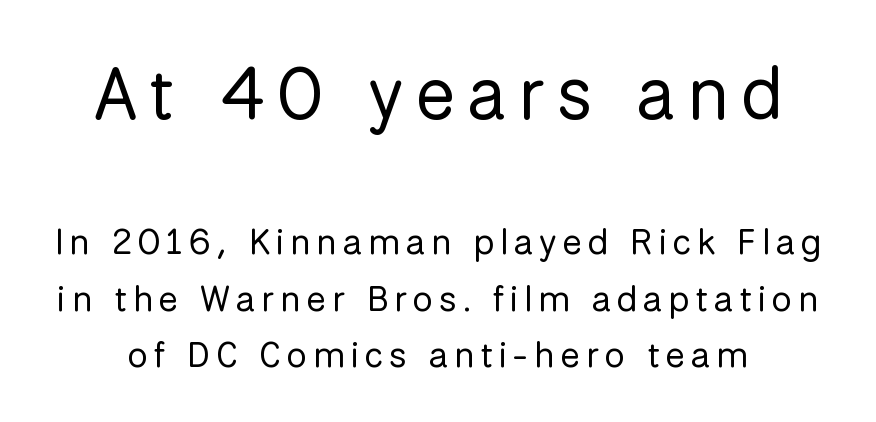
{"serif": "no", "italic": "no", "bold": "no", "weight": "regular", "width": "normal", "stroke_contrast": "low", "x_height": "medium", "monospaced": "no", "underline": "no", "line_spacing": "normal", "line_spacing_ratio": 1.57, "larger_block": "first", "size_ratio": 2.03, "glyph_px": 73}
